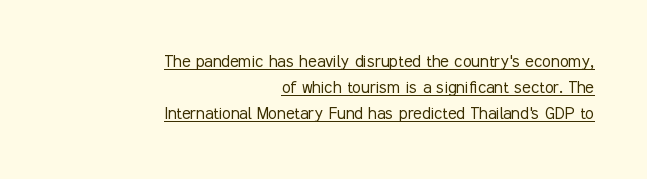
The image shows 20 px text type, upright; set right-aligned, normal line spacing (1.31x), normal letter spacing, underlined.
